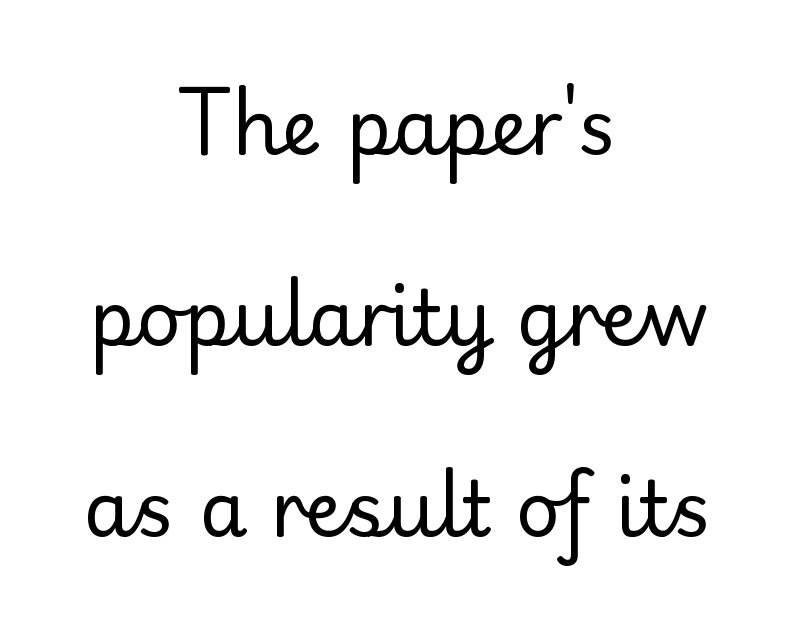
Q: Is the text bold? A: No.
Q: Is the text italic (slanted)? A: No, it is upright.
Q: Is the typeface a serif or a sans-serif typeface? A: Sans-serif.
Q: Is the text underlined? A: No.
Q: How is the paragraph aligned? A: Centered.
Q: Is the spacing between letters normal or unusually wide? A: Normal.
Q: Is the spacing between lines tight, normal or loose? A: Loose.
Q: Width (condensed, normal, or wide)? A: Normal.
Q: Stroke contrast? A: Low.
Q: x-height? A: Small.
Q: Monospaced? A: No.
